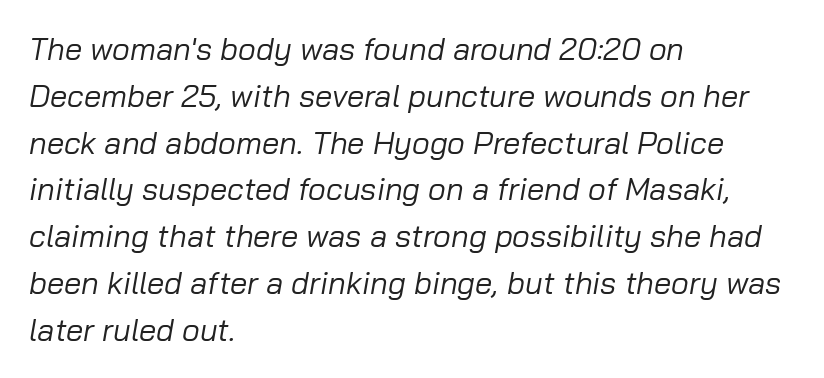
Compared with typical paragraphs, the rows here are spaced about the same. Honestly, the letter spacing is just normal — you wouldn't notice it. Notice how the passage keeps a crisp vertical edge on the left only. A quiet, ordinary-to-light weight characterises the typeface. The words here are not underlined. Quick note: italic.
